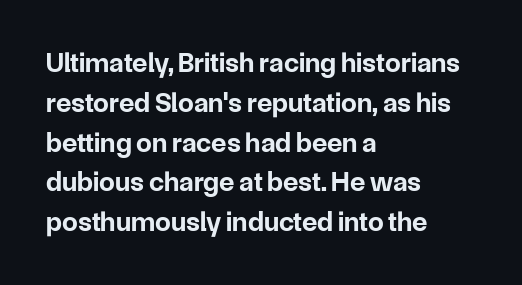
{"serif": "no", "italic": "no", "bold": "yes", "weight": "bold", "width": "normal", "stroke_contrast": "low", "x_height": "medium", "monospaced": "no", "underline": "no", "align": "left", "line_spacing": "normal", "line_spacing_ratio": 1.42, "letter_spacing": "normal", "letter_spacing_em": 0.0, "glyph_px": 28}
